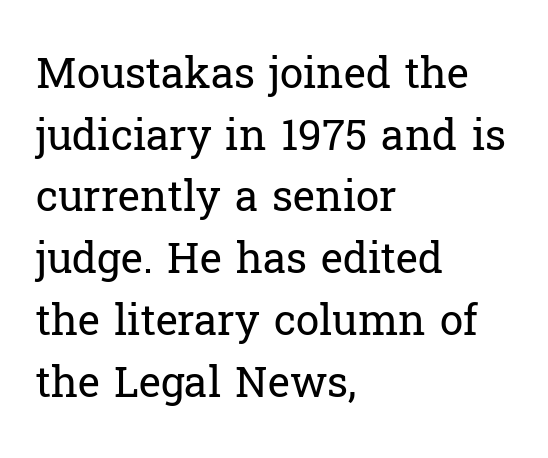
Tall strokes in this sample are plumb rather than angled. The typeface chosen for these lines features serifs. The letters look calm and open, with moderate or lighter stems. These lines are set flush left with a ragged right edge. Vertical spacing — default.
